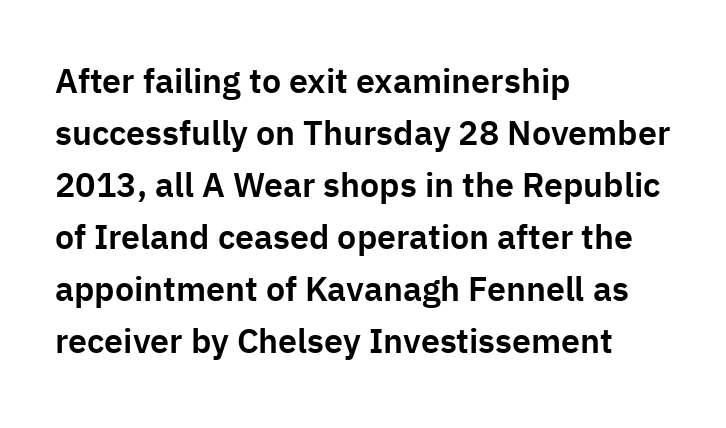
Q: Is the text italic (slanted)? A: No, it is upright.
Q: Is the typeface a serif or a sans-serif typeface? A: Sans-serif.
Q: Is the text underlined? A: No.
Q: How is the paragraph aligned? A: Left-aligned.
Q: Is the spacing between letters normal or unusually wide? A: Normal.
Q: Is the spacing between lines tight, normal or loose? A: Normal.
Q: Width (condensed, normal, or wide)? A: Normal.
Q: Stroke contrast? A: Low.
Q: x-height? A: Medium.
Q: Monospaced? A: No.
